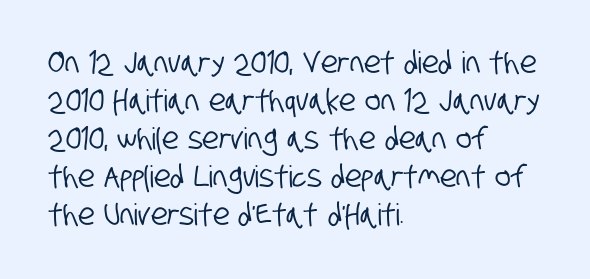
Q: Is the typeface a serif or a sans-serif typeface? A: Sans-serif.
Q: Is the text underlined? A: No.
Q: How is the paragraph aligned? A: Left-aligned.
Q: Is the spacing between letters normal or unusually wide? A: Normal.
Q: Is the spacing between lines tight, normal or loose? A: Normal.
Q: Width (condensed, normal, or wide)? A: Condensed.
Q: Stroke contrast? A: Low.
Q: x-height? A: Large.
Q: Monospaced? A: No.
